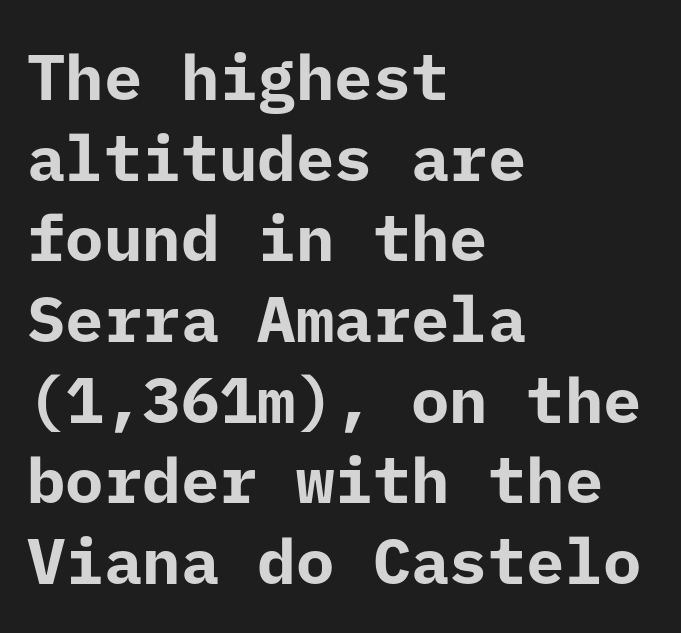
Q: Is the text bold? A: Yes.
Q: Is the text italic (slanted)? A: No, it is upright.
Q: Is the typeface a serif or a sans-serif typeface? A: Sans-serif.
Q: Is the text underlined? A: No.
Q: How is the paragraph aligned? A: Left-aligned.
Q: Is the spacing between letters normal or unusually wide? A: Normal.
Q: Is the spacing between lines tight, normal or loose? A: Normal.
Q: Width (condensed, normal, or wide)? A: Normal.
Q: Stroke contrast? A: Low.
Q: x-height? A: Medium.
